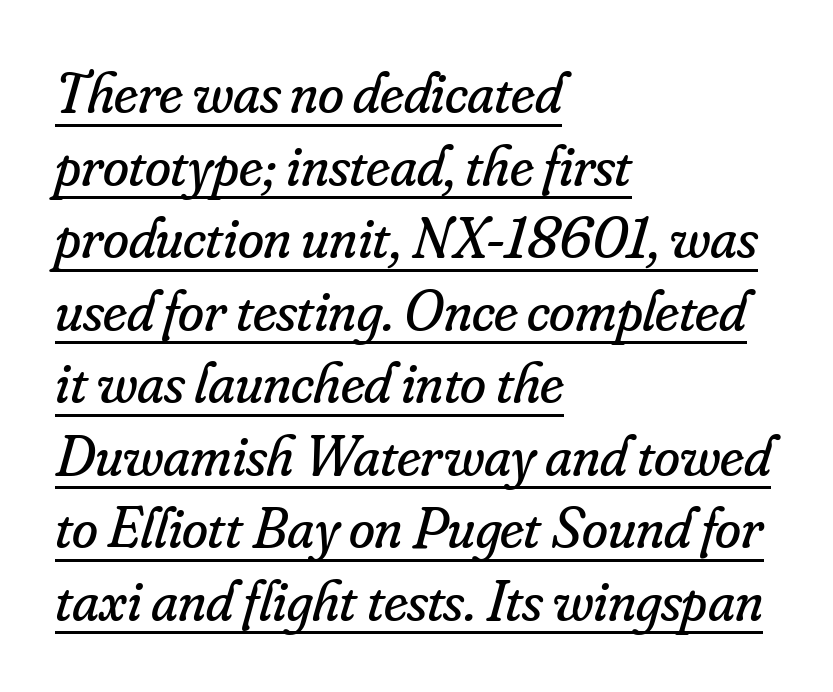
Stems here are at most as thick as an everyday book face. Italic: yes, the glyphs are oblique. The letters advance in unequal steps, a hallmark of proportional type. Nobody touched the tracking dial on this one. Horizontal alignment here is leftward, the default for most running prose.
